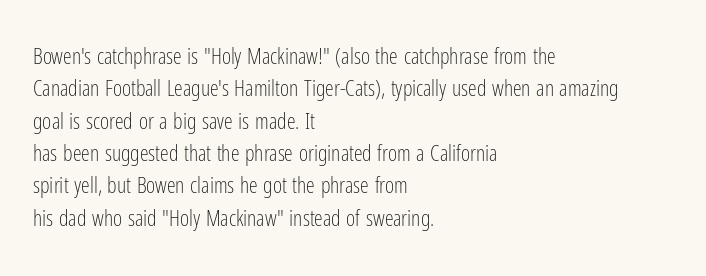
Q: Is the text bold? A: No.
Q: Is the text italic (slanted)? A: No, it is upright.
Q: Is the text underlined? A: No.
Q: How is the paragraph aligned? A: Left-aligned.
Q: Is the spacing between letters normal or unusually wide? A: Normal.
Q: Is the spacing between lines tight, normal or loose? A: Normal.
